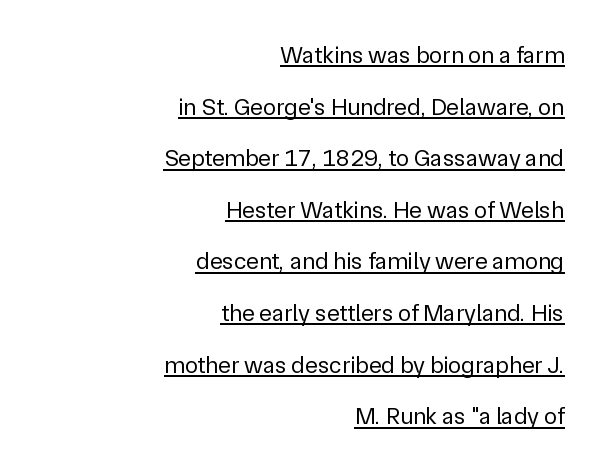
{"italic": "no", "bold": "no", "underline": "yes", "align": "right", "line_spacing": "loose", "line_spacing_ratio": 2.15, "letter_spacing": "normal", "letter_spacing_em": 0.0, "glyph_px": 24}
